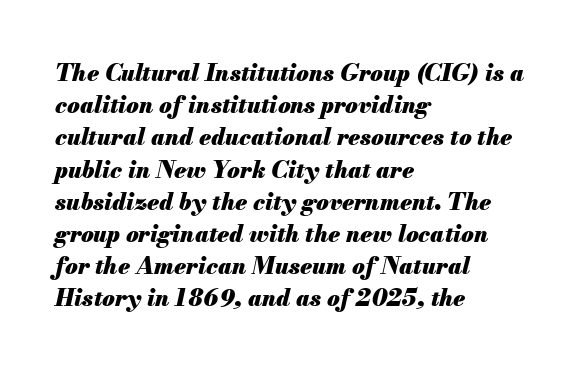
When letters slant like this, we call the style italic. The space beneath each line is pristine and unruled. Strong, thick strokes mark this as bold type. Each word holds together tightly as a unit, with standard inter-letter gaps. The passage shown stacks its lines at a standard gap. Caption: multi-line text, flush left, ragged right.
